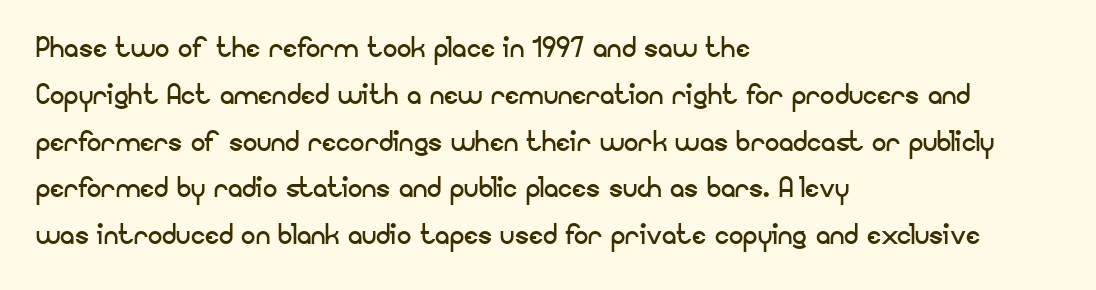
The image shows 36 px regular-weight sans-serif type, upright; set left-aligned, normal line spacing (1.3x), normal letter spacing, not underlined; low stroke contrast and a small x-height.
